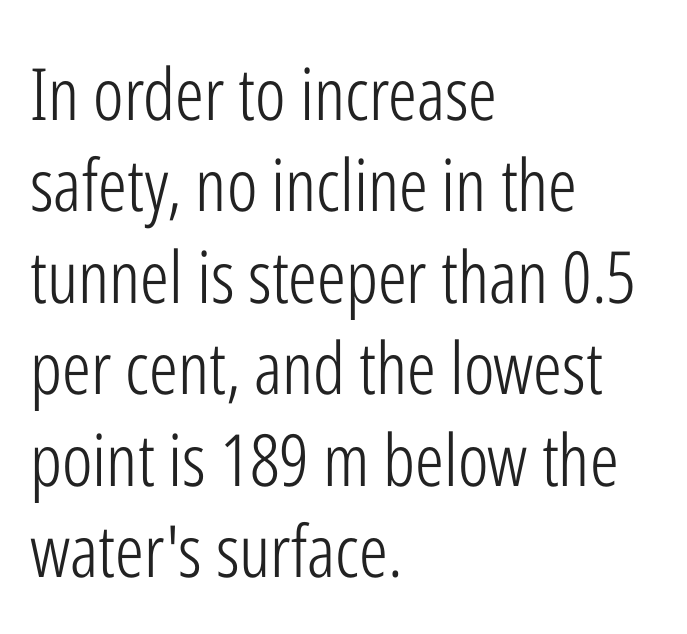
What's the leading like? Ordinary, nothing unusual. No word sits above an underline. Is the letter spacing exaggerated? No — it looks like the ordinary default. The rendering uses natural spacing where letterforms have individual widths. The typesetting does not lean heavy: it is not bold. Vertical strokes here are truly vertical.
